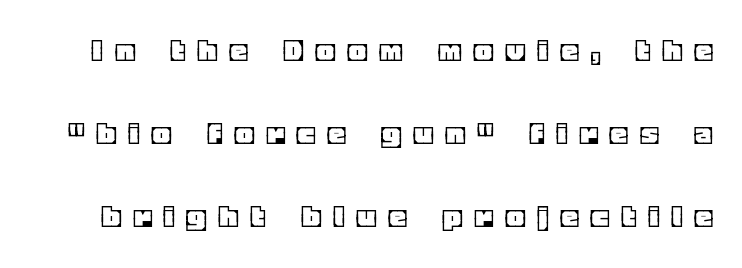
{"italic": "no", "width": "normal", "x_height": "large", "monospaced": "no", "underline": "no", "line_spacing": "loose", "line_spacing_ratio": 2.44, "letter_spacing": "wide", "letter_spacing_em": 0.41, "glyph_px": 34}
